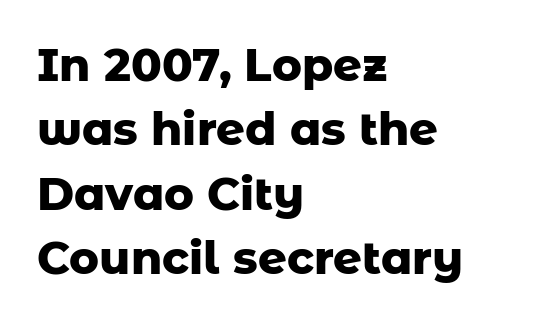
{"serif": "no", "italic": "no", "bold": "yes", "weight": "heavy", "width": "normal", "stroke_contrast": "low", "x_height": "medium", "monospaced": "no", "underline": "no", "align": "left", "line_spacing": "normal", "line_spacing_ratio": 1.43, "letter_spacing": "normal", "letter_spacing_em": 0.0, "glyph_px": 45}
